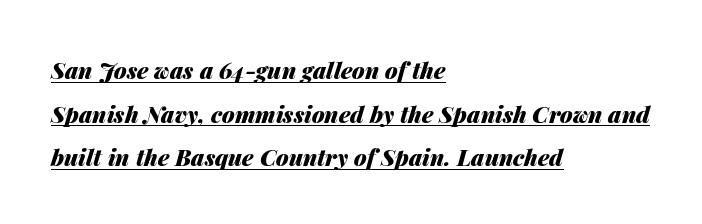
Has an underline been added? It has. Layout note: lines flush left. Notice the wide empty band between every row — that's loose leading. The passage shown is emphatically bold. Italic: yes, the glyphs are oblique. The rendering keeps characters at their native spacing.
